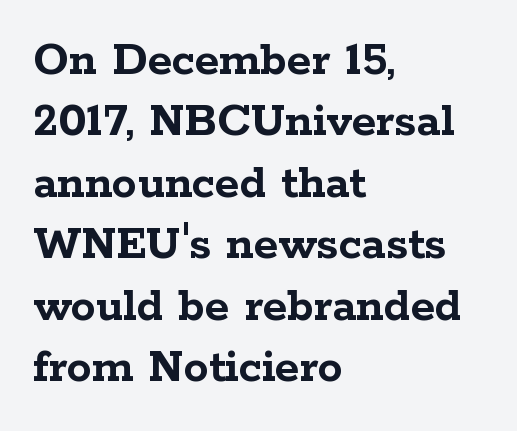
The image shows 50 px semibold, wide serif type, upright; set left-aligned, line spacing 1.23x, normal letter spacing, not underlined; low stroke contrast and a medium x-height.
